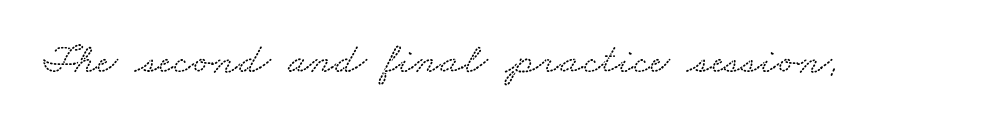
Q: Is the typeface a serif or a sans-serif typeface? A: Serif.
Q: Is the text underlined? A: No.
Q: Is the spacing between letters normal or unusually wide? A: Normal.
Q: Width (condensed, normal, or wide)? A: Wide.
Q: Stroke contrast? A: Medium.
Q: x-height? A: Small.
Q: Monospaced? A: No.
